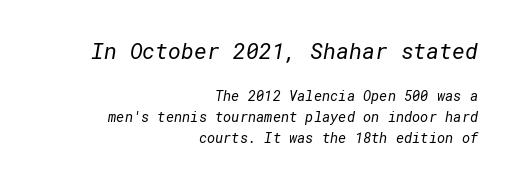
{"bold": "no", "underline": "no", "align": "right", "line_spacing": "normal", "line_spacing_ratio": 1.51, "letter_spacing": "normal", "letter_spacing_em": 0.0, "larger_block": "first", "size_ratio": 1.57, "glyph_px": 22}
